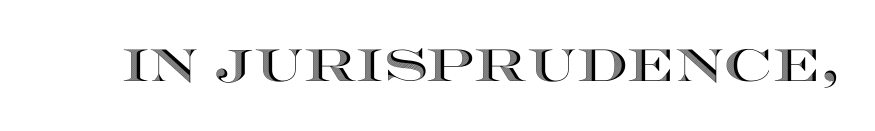
{"italic": "no", "width": "wide", "x_height": "large", "monospaced": "no", "underline": "no", "letter_spacing": "normal", "letter_spacing_em": 0.0, "glyph_px": 45}
